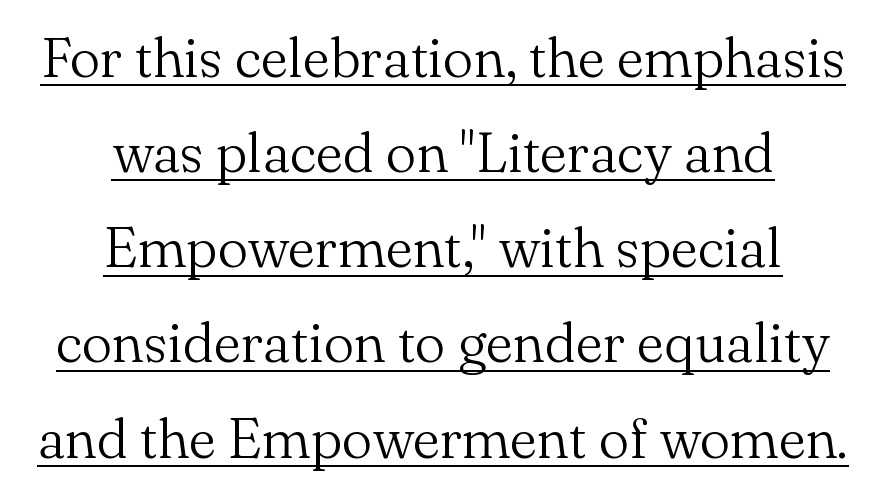
{"serif": "yes", "italic": "no", "bold": "no", "weight": "light", "width": "normal", "stroke_contrast": "medium", "x_height": "small", "monospaced": "no", "underline": "yes", "align": "center", "line_spacing_ratio": 1.73, "letter_spacing": "normal", "letter_spacing_em": 0.0, "glyph_px": 55}
